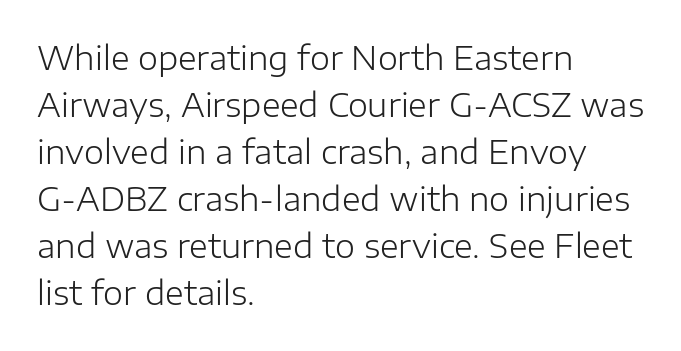
Vertical strokes here are truly vertical. Students, note that the glyphs here touch the page at normal intervals. The rendering uses natural spacing where letterforms have individual widths. Quick note: underline off. Letterform terminals end flat and unadorned throughout the passage.
